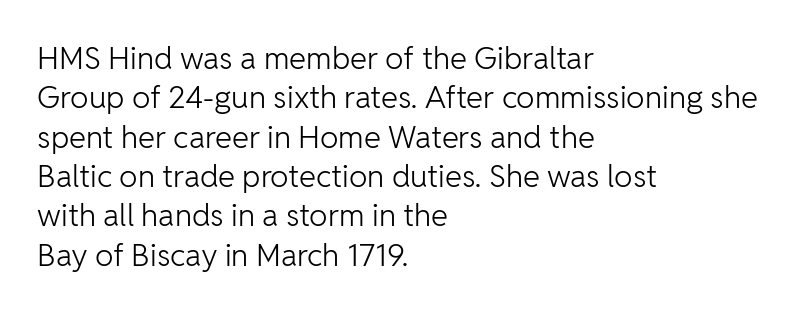
Q: Is the text bold? A: No.
Q: Is the text italic (slanted)? A: No, it is upright.
Q: Is the typeface a serif or a sans-serif typeface? A: Sans-serif.
Q: Is the text underlined? A: No.
Q: How is the paragraph aligned? A: Left-aligned.
Q: Is the spacing between letters normal or unusually wide? A: Normal.
Q: Is the spacing between lines tight, normal or loose? A: Normal.
Q: Width (condensed, normal, or wide)? A: Normal.
Q: Stroke contrast? A: Low.
Q: x-height? A: Medium.
Q: Monospaced? A: No.
